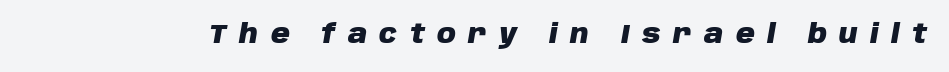
Q: Is the text bold? A: Yes.
Q: Is the text italic (slanted)? A: Yes, it leans right by about 10 degrees.
Q: Is the text underlined? A: No.
Q: Is the spacing between letters normal or unusually wide? A: Unusually wide.
